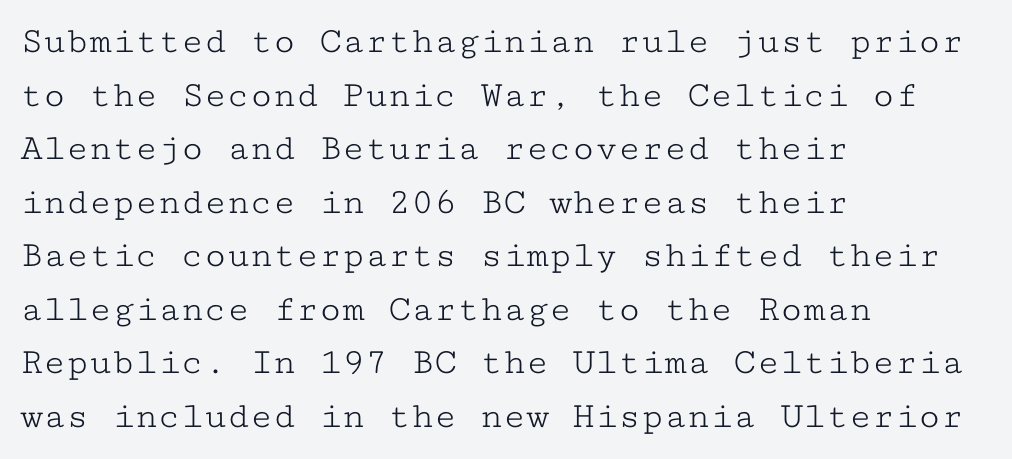
{"serif": "yes", "italic": "no", "bold": "no", "weight": "light", "width": "wide", "stroke_contrast": "low", "x_height": "medium", "monospaced": "yes", "underline": "no", "align": "left", "line_spacing": "normal", "line_spacing_ratio": 1.41, "letter_spacing": "normal", "letter_spacing_em": 0.0, "glyph_px": 38}
